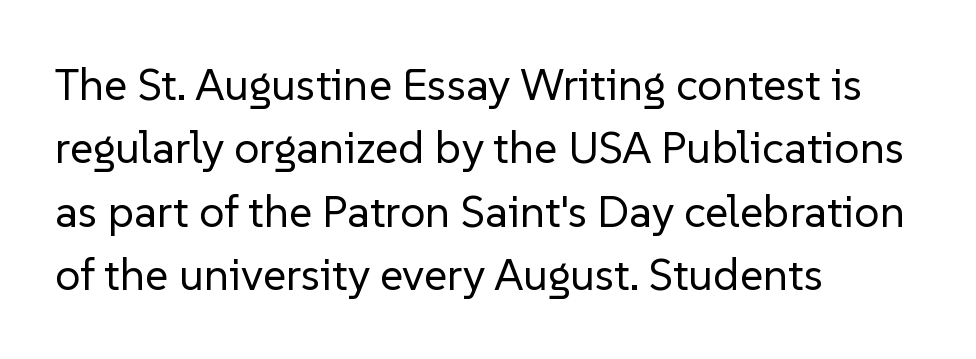
Q: Is the text bold? A: No.
Q: Is the text italic (slanted)? A: No, it is upright.
Q: Is the typeface a serif or a sans-serif typeface? A: Sans-serif.
Q: Is the text underlined? A: No.
Q: How is the paragraph aligned? A: Left-aligned.
Q: Is the spacing between letters normal or unusually wide? A: Normal.
Q: Is the spacing between lines tight, normal or loose? A: Normal.
Q: Width (condensed, normal, or wide)? A: Normal.
Q: Stroke contrast? A: Low.
Q: x-height? A: Medium.
Q: Monospaced? A: No.
